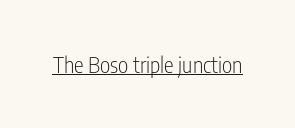
Q: Is the text bold? A: No.
Q: Is the text italic (slanted)? A: No, it is upright.
Q: Is the text underlined? A: Yes.
Q: Is the spacing between letters normal or unusually wide? A: Normal.
